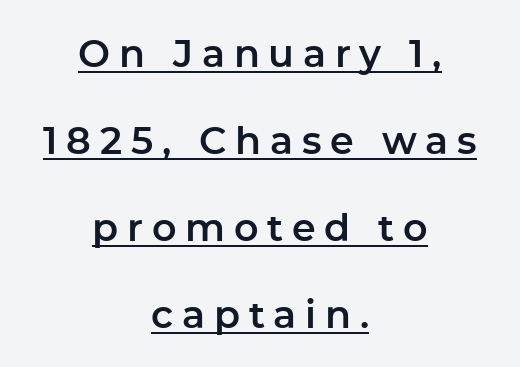
The image shows 38 px sans-serif type, upright; set centered, loose line spacing (2.29x), unusually wide letter spacing (+0.23 em), underlined; low stroke contrast and a medium x-height.
